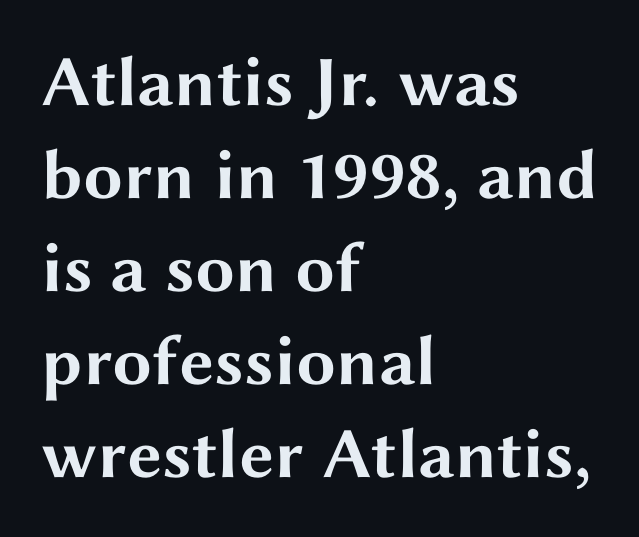
Q: Is the text bold? A: Yes.
Q: Is the text italic (slanted)? A: No, it is upright.
Q: Is the typeface a serif or a sans-serif typeface? A: Sans-serif.
Q: Is the text underlined? A: No.
Q: How is the paragraph aligned? A: Left-aligned.
Q: Is the spacing between letters normal or unusually wide? A: Normal.
Q: Is the spacing between lines tight, normal or loose? A: Normal.
Q: Width (condensed, normal, or wide)? A: Wide.
Q: Stroke contrast? A: Medium.
Q: x-height? A: Medium.
Q: Monospaced? A: No.
